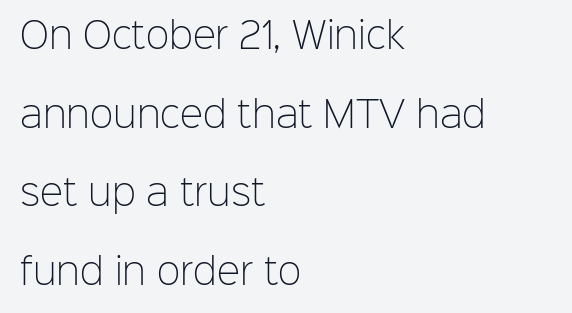
Q: Is the text bold? A: No.
Q: Is the text italic (slanted)? A: No, it is upright.
Q: Is the typeface a serif or a sans-serif typeface? A: Sans-serif.
Q: Is the text underlined? A: No.
Q: How is the paragraph aligned? A: Left-aligned.
Q: Is the spacing between letters normal or unusually wide? A: Normal.
Q: Is the spacing between lines tight, normal or loose? A: Loose.
Q: Width (condensed, normal, or wide)? A: Normal.
Q: Stroke contrast? A: Low.
Q: x-height? A: Medium.
Q: Monospaced? A: No.
